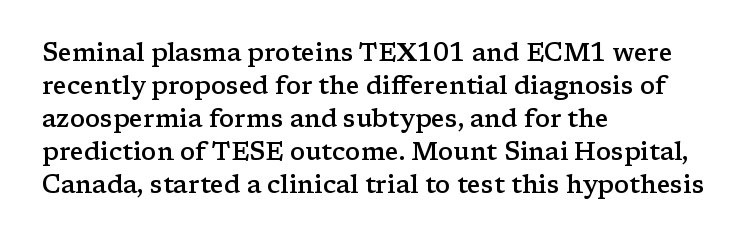
The image shows 25 px text type, upright; set left-aligned, normal line spacing (1.32x), normal letter spacing, not underlined.
